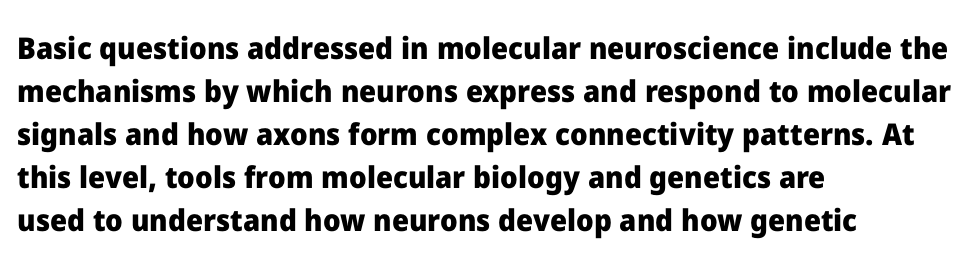
The image shows 30 px heavy sans-serif type, upright; set left-aligned, normal line spacing (1.43x), normal letter spacing, not underlined; low stroke contrast and a medium x-height.
